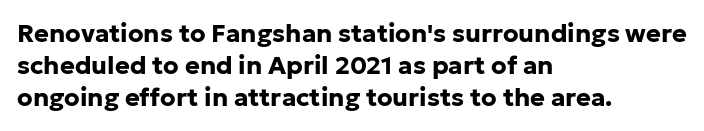
Q: Is the text bold? A: Yes.
Q: Is the text italic (slanted)? A: No, it is upright.
Q: Is the text underlined? A: No.
Q: How is the paragraph aligned? A: Left-aligned.
Q: Is the spacing between letters normal or unusually wide? A: Normal.
Q: Is the spacing between lines tight, normal or loose? A: Normal.
